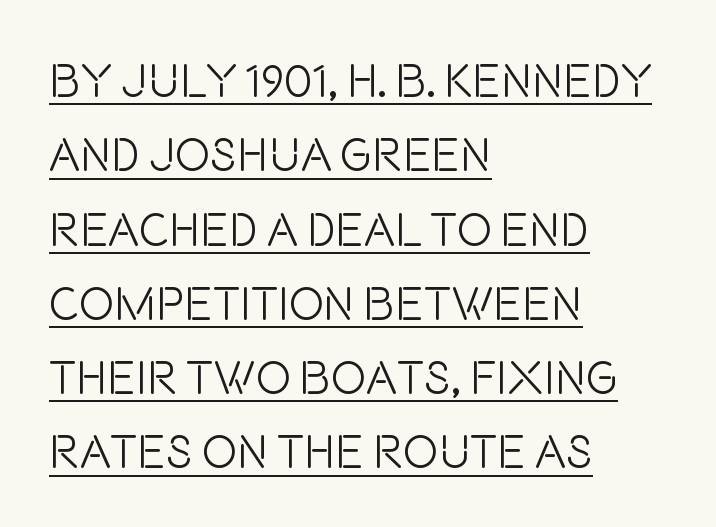
Q: Is the text bold? A: No.
Q: Is the text italic (slanted)? A: No, it is upright.
Q: Is the typeface a serif or a sans-serif typeface? A: Sans-serif.
Q: Is the text underlined? A: Yes.
Q: How is the paragraph aligned? A: Left-aligned.
Q: Is the spacing between letters normal or unusually wide? A: Normal.
Q: Is the spacing between lines tight, normal or loose? A: Normal.
Q: Width (condensed, normal, or wide)? A: Condensed.
Q: Stroke contrast? A: Low.
Q: x-height? A: Large.
Q: Monospaced? A: No.
